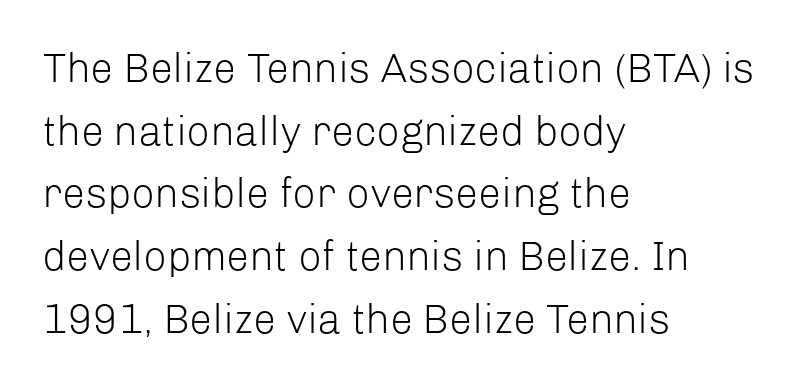
Q: Is the text bold? A: No.
Q: Is the text italic (slanted)? A: No, it is upright.
Q: Is the typeface a serif or a sans-serif typeface? A: Sans-serif.
Q: Is the text underlined? A: No.
Q: How is the paragraph aligned? A: Left-aligned.
Q: Is the spacing between letters normal or unusually wide? A: Normal.
Q: Is the spacing between lines tight, normal or loose? A: Normal.
Q: Width (condensed, normal, or wide)? A: Normal.
Q: Stroke contrast? A: Low.
Q: x-height? A: Medium.
Q: Monospaced? A: No.
